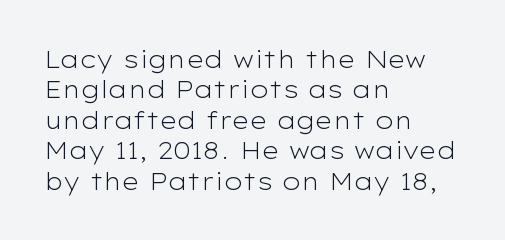
Q: Is the text bold? A: No.
Q: Is the text italic (slanted)? A: No, it is upright.
Q: Is the text underlined? A: No.
Q: How is the paragraph aligned? A: Left-aligned.
Q: Is the spacing between letters normal or unusually wide? A: Normal.
Q: Is the spacing between lines tight, normal or loose? A: Normal.
